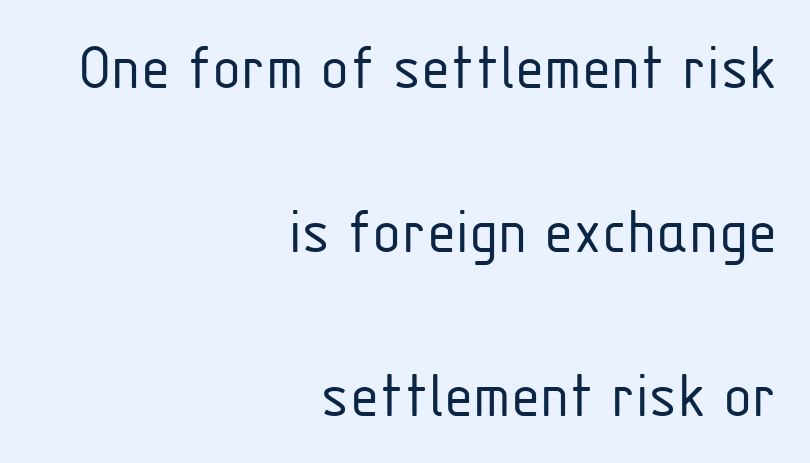
{"serif": "no", "italic": "no", "bold": "no", "weight": "light", "width": "condensed", "stroke_contrast": "low", "x_height": "medium", "monospaced": "no", "underline": "no", "align": "right", "line_spacing": "loose", "line_spacing_ratio": 2.45, "letter_spacing": "normal", "letter_spacing_em": 0.0, "glyph_px": 67}
